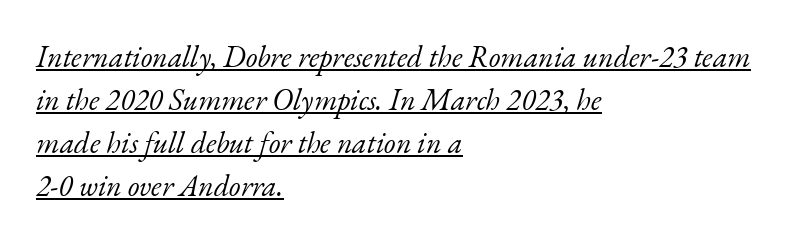
{"serif": "yes", "italic": "yes", "lean": "right", "slant_degrees": 17, "bold": "no", "weight": "light", "width": "normal", "stroke_contrast": "low", "x_height": "small", "monospaced": "no", "underline": "yes", "align": "left", "line_spacing": "normal", "line_spacing_ratio": 1.43, "letter_spacing": "normal", "letter_spacing_em": 0.0, "glyph_px": 30}
